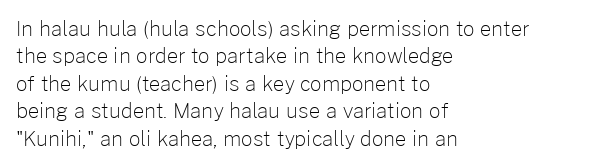
Caption: standard tracking, unaltered. Alignment: flush left. Line spacing here is normal. Weight: not bold — regular or lighter.
